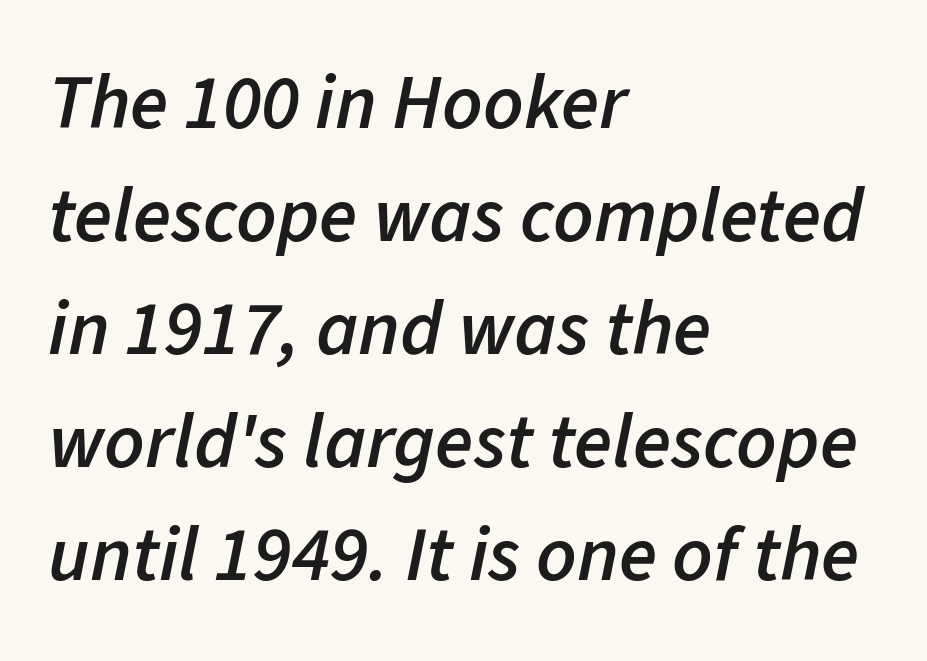
The image shows 78 px semibold type, italic (leaning right); set left-aligned, normal line spacing (1.45x), normal letter spacing, not underlined; low stroke contrast and a medium x-height.
